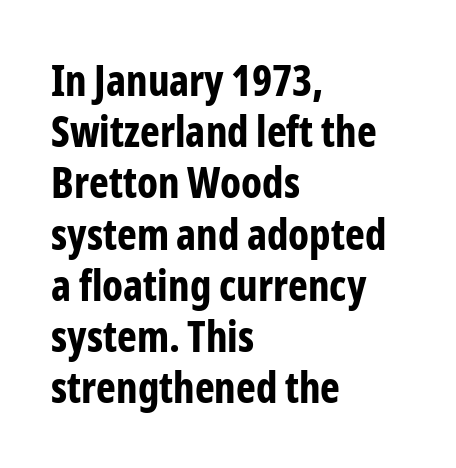
Q: Is the text bold? A: Yes.
Q: Is the text italic (slanted)? A: No, it is upright.
Q: Is the typeface a serif or a sans-serif typeface? A: Sans-serif.
Q: Is the text underlined? A: No.
Q: How is the paragraph aligned? A: Left-aligned.
Q: Is the spacing between letters normal or unusually wide? A: Normal.
Q: Width (condensed, normal, or wide)? A: Condensed.
Q: Stroke contrast? A: Low.
Q: x-height? A: Medium.
Q: Monospaced? A: No.
